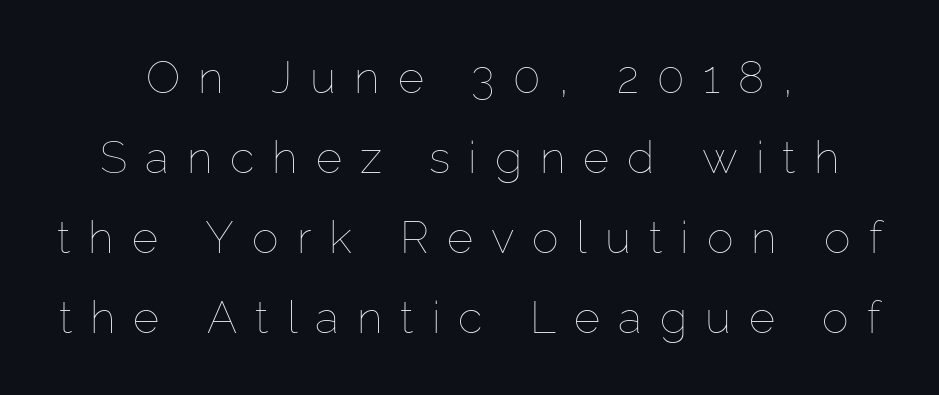
{"italic": "no", "bold": "no", "weight": "thin", "width": "normal", "stroke_contrast": "low", "x_height": "medium", "monospaced": "no", "underline": "no", "align": "center", "line_spacing_ratio": 1.78, "letter_spacing": "wide", "letter_spacing_em": 0.4, "glyph_px": 45}
